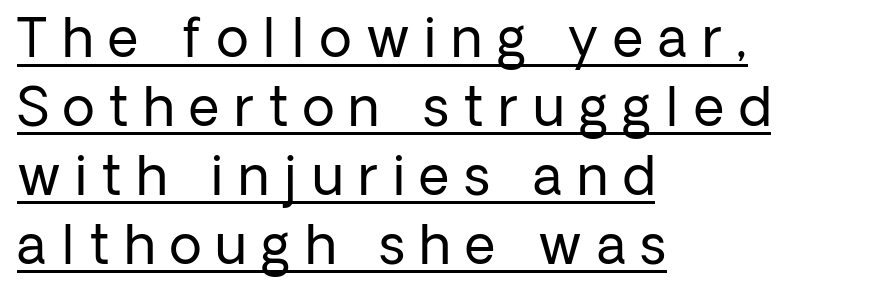
The rendering uses natural spacing where letterforms have individual widths. Style check: upright. The cut favours lightness, reaching ordinary text weight at its darkest. Visually the block forms a straight wall on the left and a jagged coastline on the right. Evenly set lines give the paragraph a standard silhouette. You could only call the tracking loose — the letters float apart.
